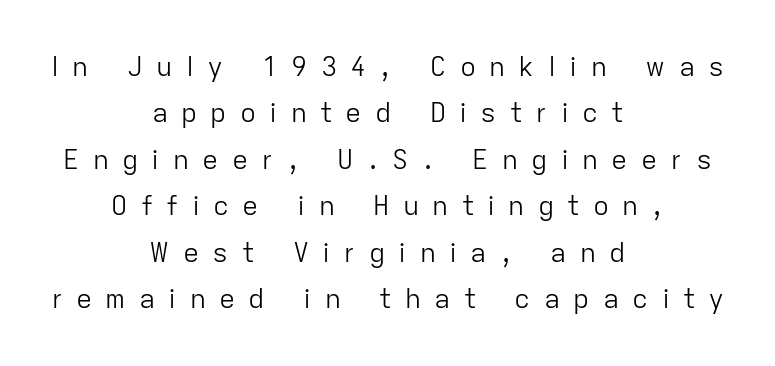
Compared with typical body copy, the letter spacing here is much looser. The compositor balanced each line on the midline. Underline: absent. Posture: vertical.
